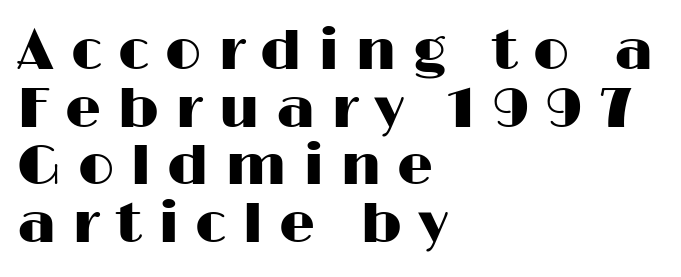
The image shows 57 px wide sans-serif type, upright; set left-aligned, tight line spacing (1.01x), unusually wide letter spacing (+0.28 em), not underlined; high stroke contrast and a medium x-height.
